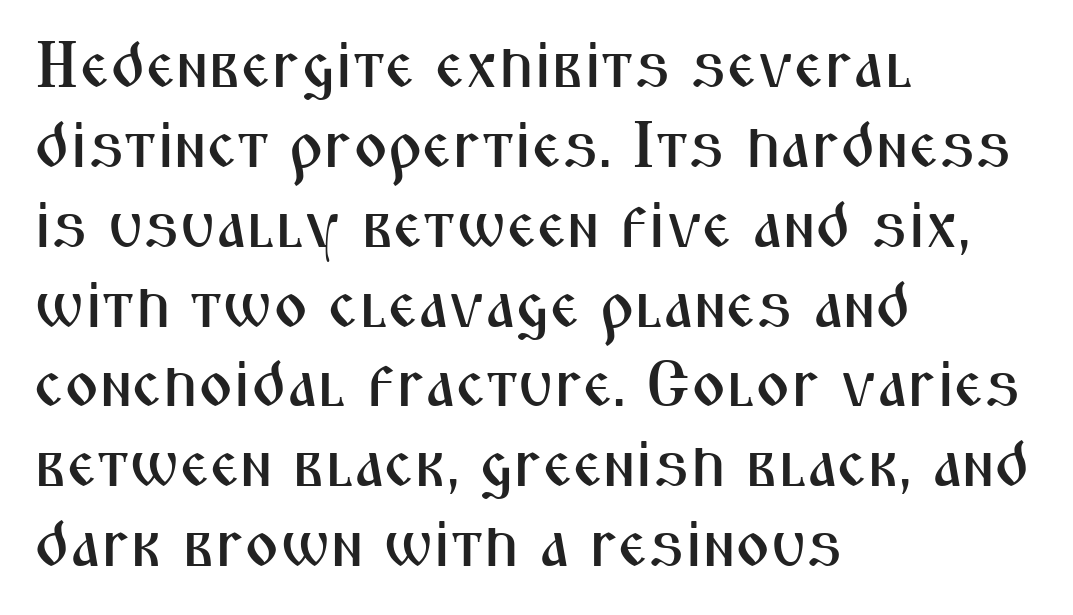
Q: Is the text italic (slanted)? A: No, it is upright.
Q: Is the typeface a serif or a sans-serif typeface? A: Sans-serif.
Q: Is the text underlined? A: No.
Q: How is the paragraph aligned? A: Left-aligned.
Q: Is the spacing between letters normal or unusually wide? A: Normal.
Q: Width (condensed, normal, or wide)? A: Condensed.
Q: Stroke contrast? A: Medium.
Q: x-height? A: Medium.
Q: Monospaced? A: No.
